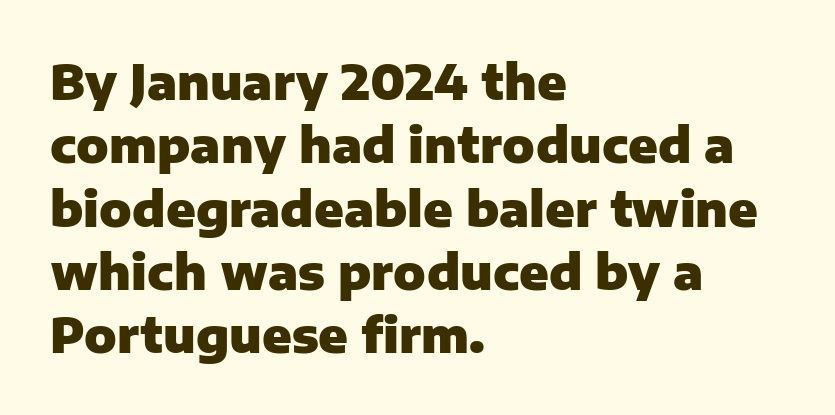
{"serif": "no", "italic": "no", "bold": "yes", "weight": "heavy", "width": "normal", "stroke_contrast": "low", "x_height": "medium", "monospaced": "no", "underline": "no", "align": "left", "line_spacing": "normal", "line_spacing_ratio": 1.32, "letter_spacing": "normal", "letter_spacing_em": 0.0, "glyph_px": 48}
